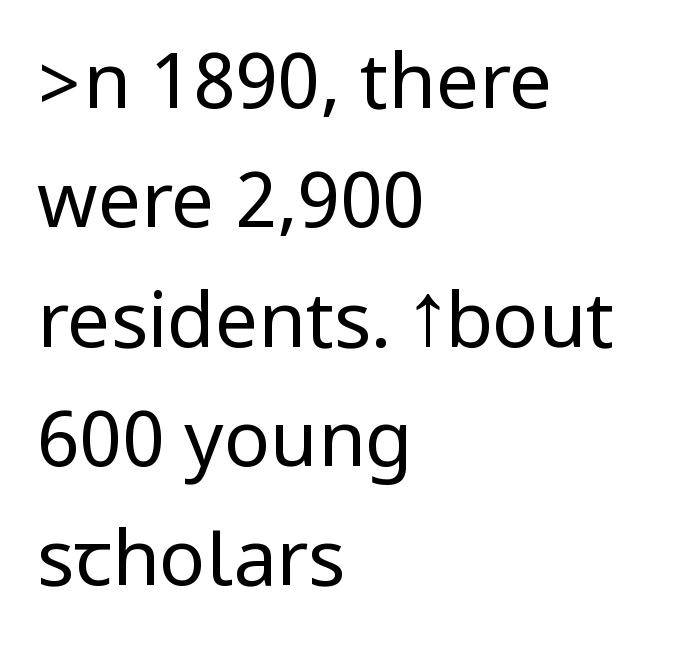
Each row of text sits above clean, open space. Are there feet on the stems? There aren't — it's a sans. This rendering uses left alignment, leaving the right contour irregular. Every stem runs plumb, perpendicular to the baseline. This sample uses plain, unmodified letter spacing.
